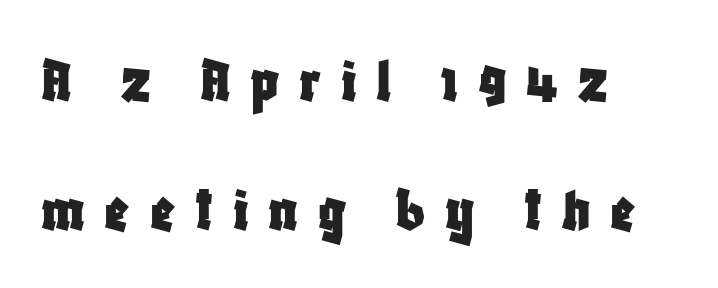
{"serif": "no", "italic": "no", "width": "condensed", "stroke_contrast": "low", "x_height": "large", "monospaced": "no", "underline": "no", "align": "left", "line_spacing": "loose", "line_spacing_ratio": 1.98, "letter_spacing": "wide", "letter_spacing_em": 0.3, "glyph_px": 65}
